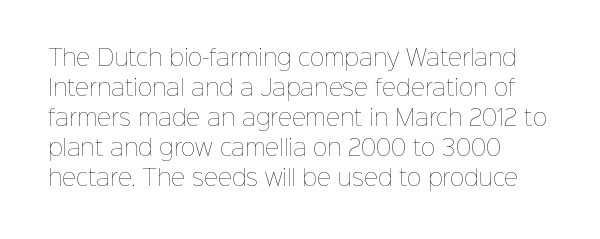
Q: Is the text bold? A: No.
Q: Is the text italic (slanted)? A: No, it is upright.
Q: Is the text underlined? A: No.
Q: How is the paragraph aligned? A: Left-aligned.
Q: Is the spacing between letters normal or unusually wide? A: Normal.
Q: Is the spacing between lines tight, normal or loose? A: Normal.
